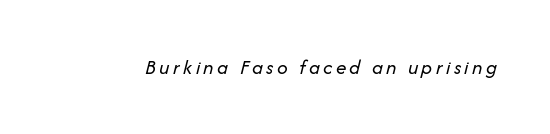
The image shows 21 px text type, italic (leaning right); set not underlined.
